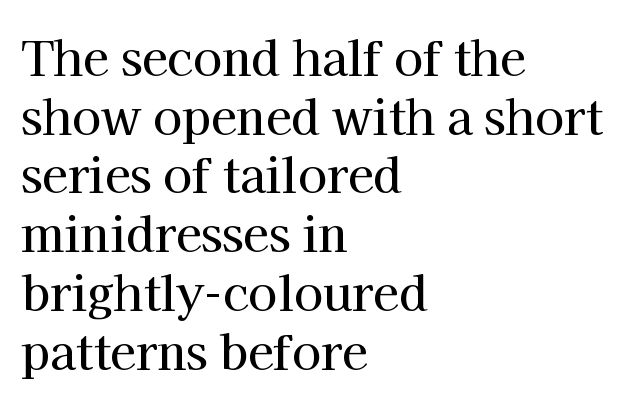
These lines are rendered in a variable-pitch font. Alignment: flush left. Only glyphs here, with clear space below each row. Successive baselines arrive at the customary interval. There is no visible air inserted between adjacent glyphs.
